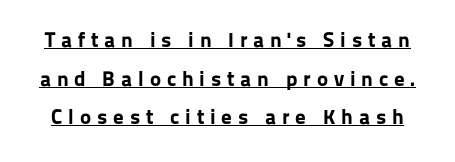
These lines were composed using upright roman letters. How heavy is the stroke? Heavy — this is a bold. The type is letterspaced generously, with wide tracking. A rule runs beneath these lines of type.
